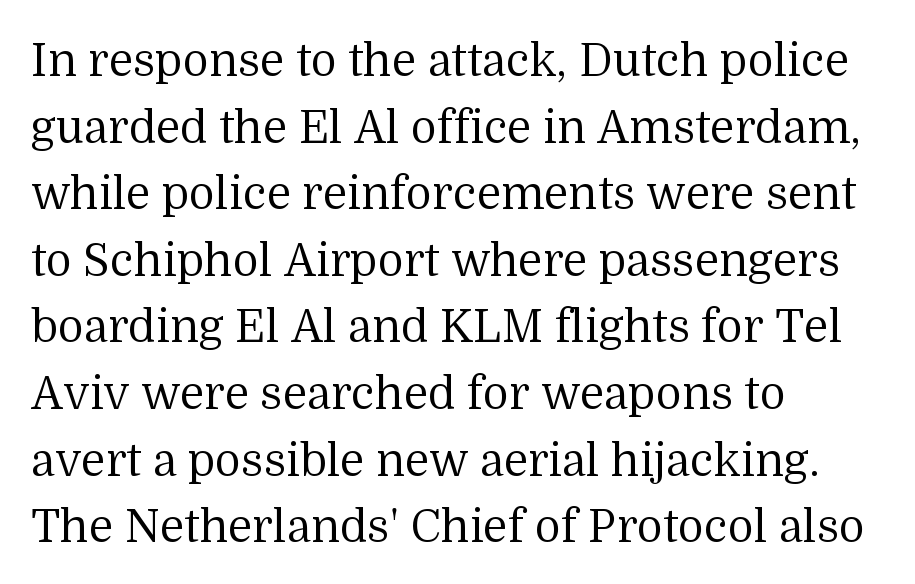
Q: Is the text bold? A: No.
Q: Is the text italic (slanted)? A: No, it is upright.
Q: Is the typeface a serif or a sans-serif typeface? A: Serif.
Q: Is the text underlined? A: No.
Q: How is the paragraph aligned? A: Left-aligned.
Q: Is the spacing between letters normal or unusually wide? A: Normal.
Q: Is the spacing between lines tight, normal or loose? A: Normal.
Q: Width (condensed, normal, or wide)? A: Normal.
Q: Stroke contrast? A: Medium.
Q: x-height? A: Medium.
Q: Monospaced? A: No.
